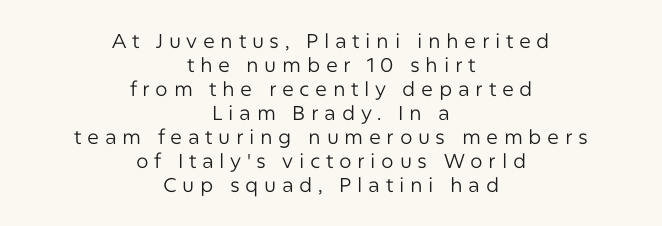
Q: Is the text bold? A: No.
Q: Is the text italic (slanted)? A: No, it is upright.
Q: Is the text underlined? A: No.
Q: How is the paragraph aligned? A: Centered.
Q: Is the spacing between letters normal or unusually wide? A: Unusually wide.
